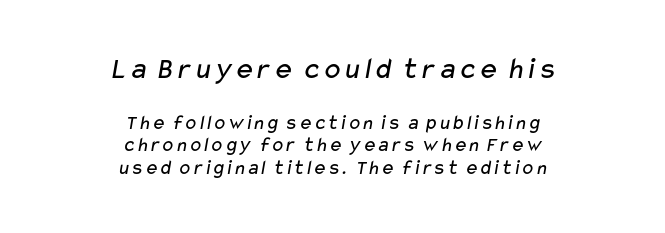
{"serif": "no", "bold": "no", "weight": "regular", "width": "wide", "stroke_contrast": "low", "x_height": "medium", "monospaced": "no", "underline": "no", "align": "center", "line_spacing": "tight", "line_spacing_ratio": 1.09, "letter_spacing": "normal", "letter_spacing_em": 0.0, "larger_block": "first", "size_ratio": 1.48, "glyph_px": 31}
